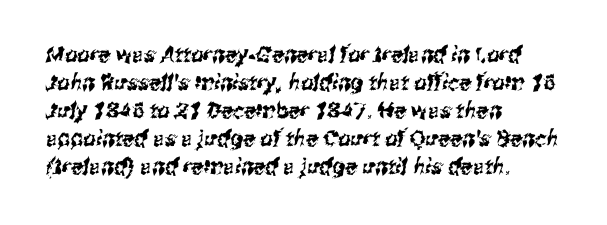
Q: Is the text underlined? A: No.
Q: How is the paragraph aligned? A: Left-aligned.
Q: Is the spacing between letters normal or unusually wide? A: Normal.
Q: Is the spacing between lines tight, normal or loose? A: Normal.
